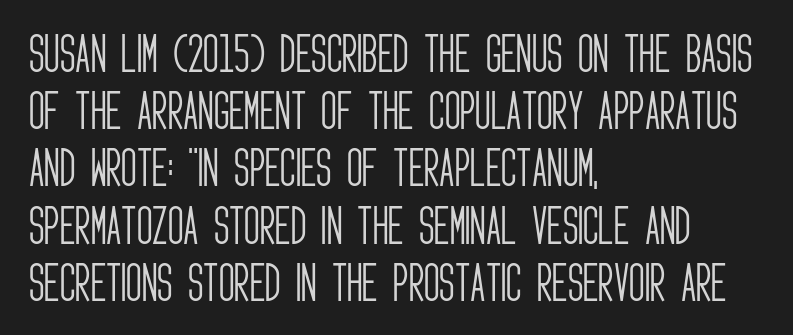
Here the designer chose a conventional face with non-uniform glyph widths. The rendering shows plain stroke endings on the letterforms — a sans-serif design. Is there any slant? The stems are plumb. If you drew a ruler down the left edge, every line would touch it.
